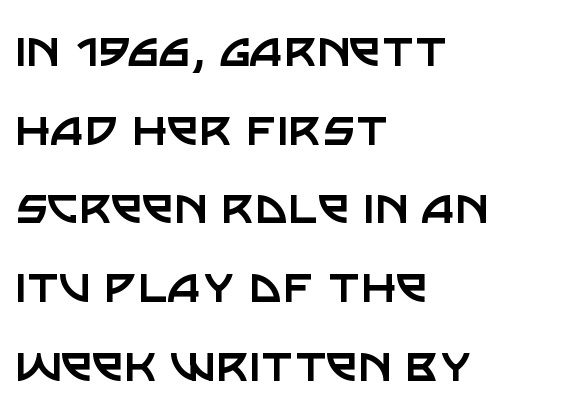
The image shows 57 px regular-weight sans-serif type, upright; set left-aligned, normal line spacing (1.38x), normal letter spacing, not underlined; low stroke contrast and a large x-height.
